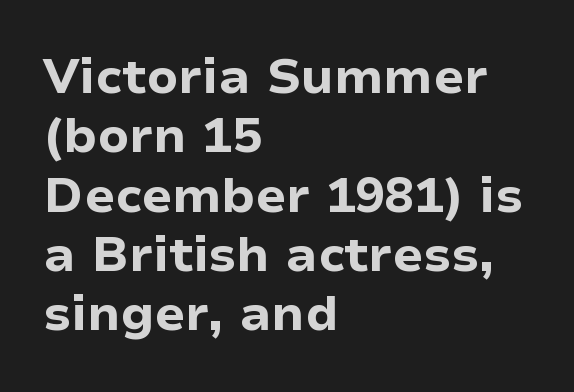
The image shows 49 px bold sans-serif type, upright; set left-aligned, line spacing 1.21x, normal letter spacing, not underlined; low stroke contrast and a medium x-height.
